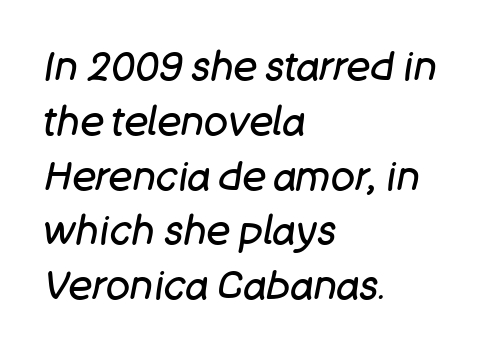
The paragraph has a hard left edge and a soft right edge. Heaviness? Minimal to ordinary, like unemphasized prose. Compared with ordinary roman type, these characters are visibly tilted. A clean baseline with only descenders dipping below it.
